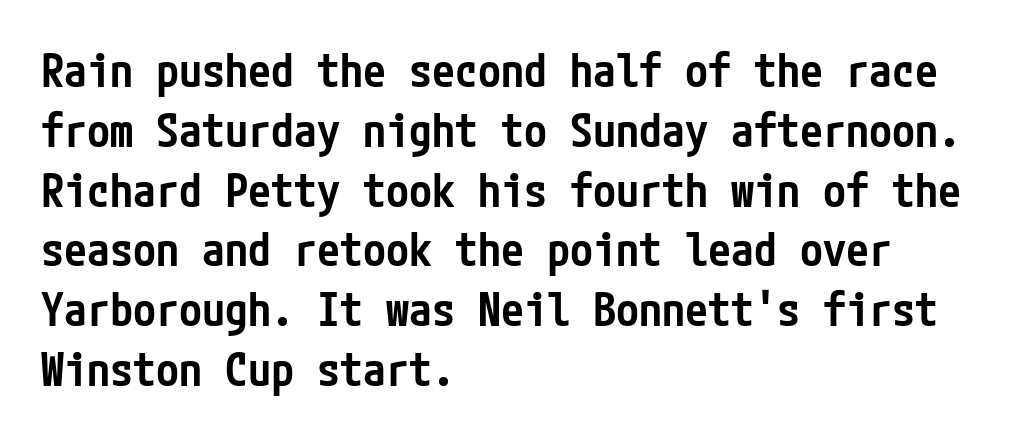
{"serif": "no", "italic": "no", "bold": "semi", "weight": "semibold", "width": "condensed", "stroke_contrast": "low", "x_height": "medium", "underline": "no", "align": "left", "line_spacing": "normal", "line_spacing_ratio": 1.3, "letter_spacing": "normal", "letter_spacing_em": 0.0, "glyph_px": 46}
